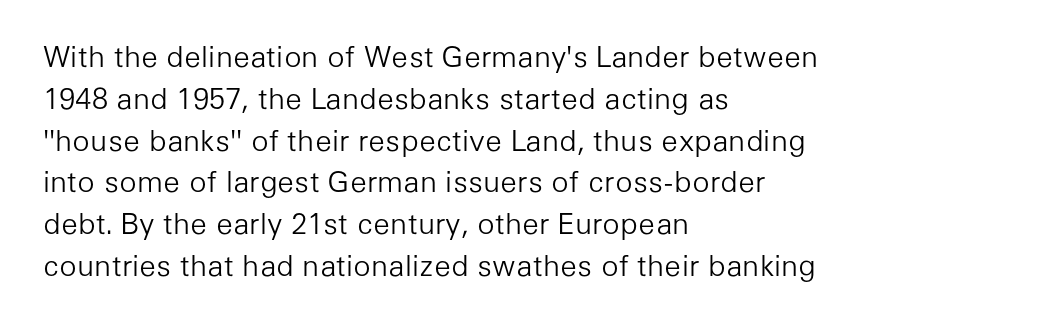
The image shows 29 px light sans-serif type, upright; set left-aligned, normal line spacing (1.44x), normal letter spacing, not underlined; low stroke contrast and a medium x-height.
